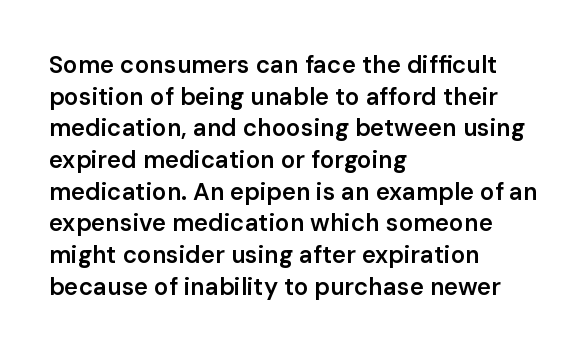
The image shows 24 px text type, upright; set left-aligned, normal line spacing (1.32x), normal letter spacing, not underlined.
